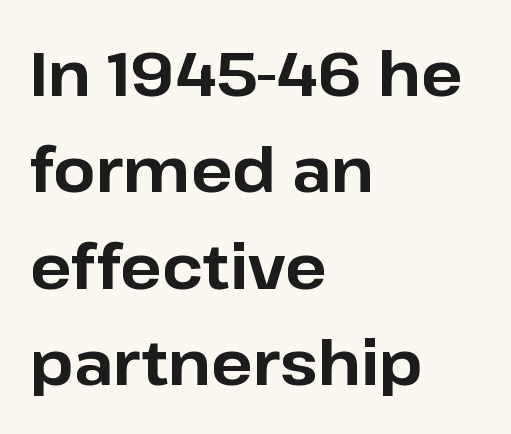
The letters stand upright; this is a roman face. Do the characters align in a grid? No, the font is proportional. Each row of text sits above clean, open space. A typesetter would call this leading conventional body-copy spacing. The typesetter chose a ragged-right arrangement here.
